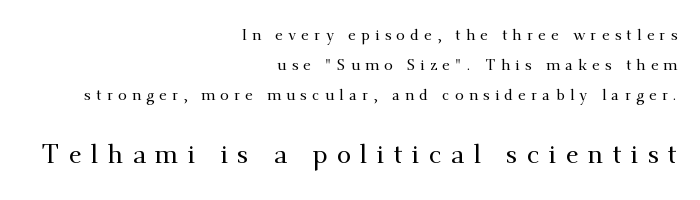
These lines have a slow, spaced-out rhythm from letter to letter. A student would call this right alignment; a typographer would say flush right, rag left. Do the letters lean? They stand straight. Between these two stacked blocks, the lower one wins on size. In terms of leading, this rendering errs on the spacious side.
